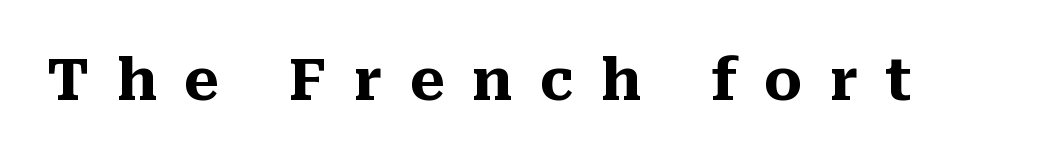
No word sits above an underline. To sum up the face: it has serifs. Spacing verdict: proportional, widths tailored to each character. Posture: vertical. The face used here is rendered with a markedly widened letterfit.
